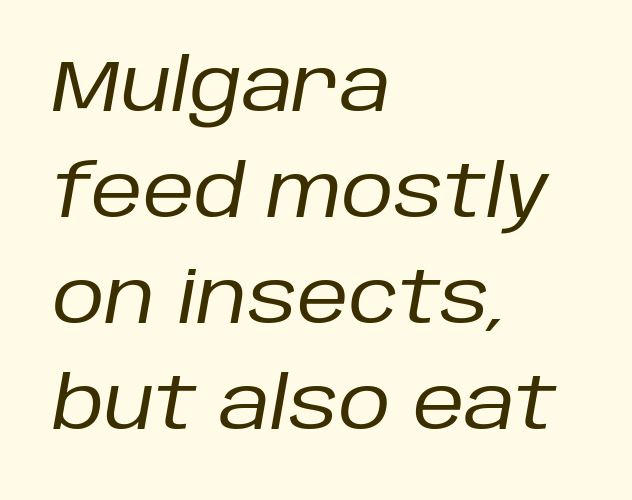
Q: Is the text bold? A: No.
Q: Is the text italic (slanted)? A: Yes, it leans right by about 10 degrees.
Q: Is the text underlined? A: No.
Q: How is the paragraph aligned? A: Left-aligned.
Q: Is the spacing between letters normal or unusually wide? A: Normal.
Q: Is the spacing between lines tight, normal or loose? A: Normal.
Q: Width (condensed, normal, or wide)? A: Normal.
Q: Stroke contrast? A: Low.
Q: x-height? A: Large.
Q: Monospaced? A: No.
